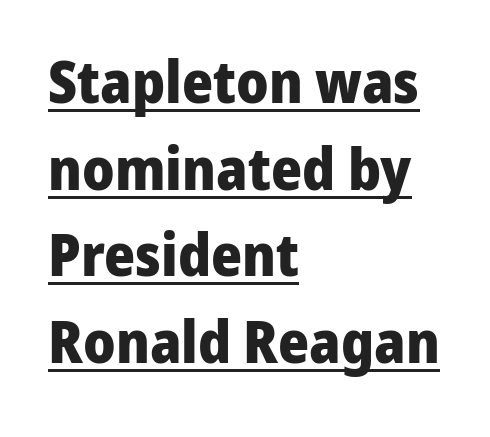
Q: Is the text bold? A: Yes.
Q: Is the text italic (slanted)? A: No, it is upright.
Q: Is the typeface a serif or a sans-serif typeface? A: Sans-serif.
Q: Is the text underlined? A: Yes.
Q: How is the paragraph aligned? A: Left-aligned.
Q: Is the spacing between letters normal or unusually wide? A: Normal.
Q: Is the spacing between lines tight, normal or loose? A: Normal.
Q: Width (condensed, normal, or wide)? A: Normal.
Q: Stroke contrast? A: Low.
Q: x-height? A: Medium.
Q: Monospaced? A: No.
